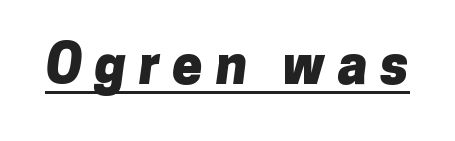
{"serif": "no", "bold": "yes", "weight": "heavy", "width": "normal", "stroke_contrast": "low", "x_height": "medium", "monospaced": "no", "underline": "yes", "letter_spacing": "wide", "letter_spacing_em": 0.23, "glyph_px": 54}
